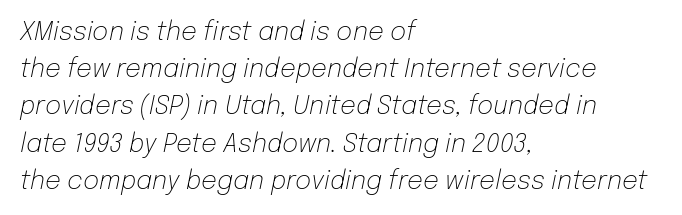
{"italic": "yes", "lean": "right", "slant_degrees": 12, "bold": "no", "underline": "no", "align": "left", "line_spacing": "normal", "line_spacing_ratio": 1.49, "letter_spacing": "normal", "letter_spacing_em": 0.0, "glyph_px": 25}
